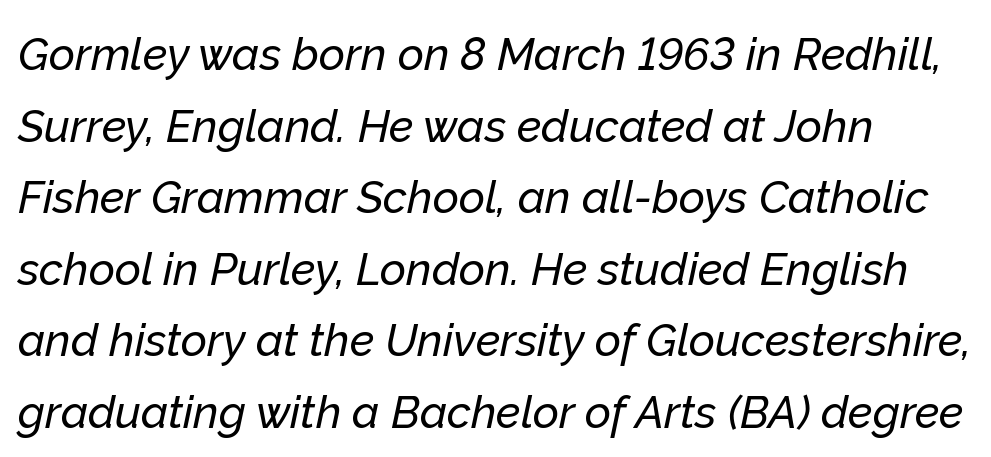
Q: Is the text italic (slanted)? A: Yes, it leans right by about 12 degrees.
Q: Is the text underlined? A: No.
Q: How is the paragraph aligned? A: Left-aligned.
Q: Is the spacing between letters normal or unusually wide? A: Normal.
Q: Is the spacing between lines tight, normal or loose? A: Normal.
Q: Width (condensed, normal, or wide)? A: Normal.
Q: Stroke contrast? A: Low.
Q: x-height? A: Medium.
Q: Monospaced? A: No.
